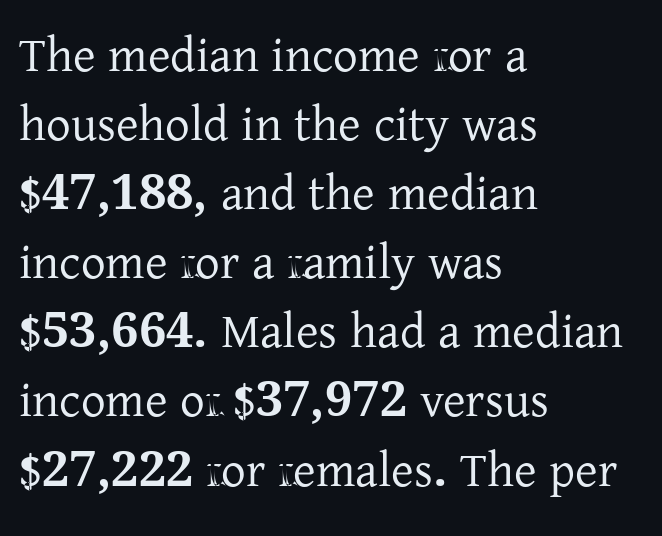
Q: Is the text italic (slanted)? A: No, it is upright.
Q: Is the typeface a serif or a sans-serif typeface? A: Serif.
Q: Is the text underlined? A: No.
Q: How is the paragraph aligned? A: Left-aligned.
Q: Is the spacing between letters normal or unusually wide? A: Normal.
Q: Is the spacing between lines tight, normal or loose? A: Normal.
Q: Width (condensed, normal, or wide)? A: Normal.
Q: Stroke contrast? A: Low.
Q: x-height? A: Medium.
Q: Monospaced? A: No.
